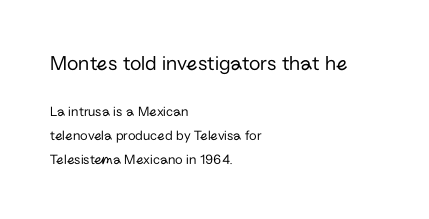
Q: Is the text bold? A: No.
Q: Is the text italic (slanted)? A: No, it is upright.
Q: Is the text underlined? A: No.
Q: How is the paragraph aligned? A: Left-aligned.
Q: Is the spacing between letters normal or unusually wide? A: Normal.
Q: Which block of text is set in a larger size, the first (top) or the second (bottom)? A: The first (top) one.
